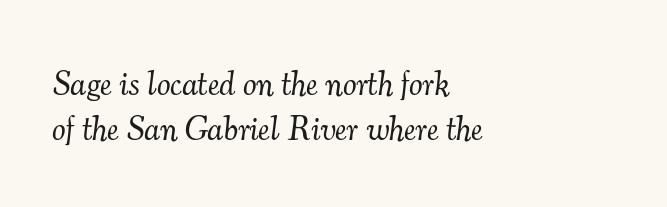
The glyphs are unaccompanied by any horizontal stroke below them. The type family on display is of the serif kind. Normally led — the rows are evenly, conventionally spaced. Is the type heavy? It reads as light-to-regular instead. Yep, that's italic — everything's leaning.
